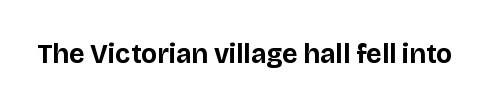
What stands out about the letter spacing? Nothing — it is the standard amount. No italicization has been applied; the sample stays upright. The gap between lines stays unmarked. Thick stems and heavy bowls — unmistakably bold.
